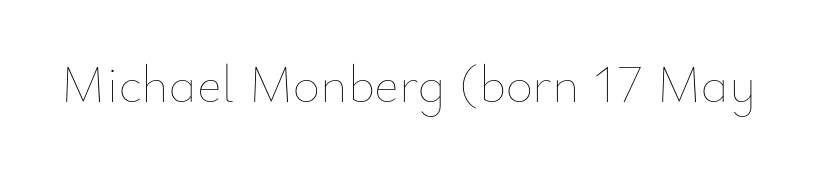
The image shows 53 px thin type, upright; set normal letter spacing, not underlined; low stroke contrast and a small x-height.
